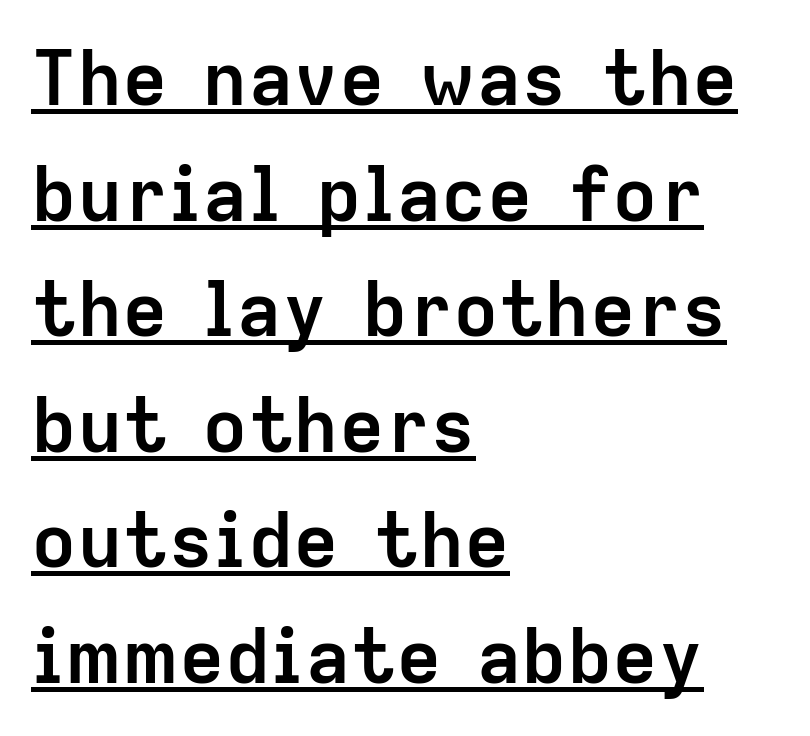
The image shows 76 px semibold sans-serif type, upright; set left-aligned, normal line spacing (1.52x), normal letter spacing, underlined; low stroke contrast and a medium x-height.
